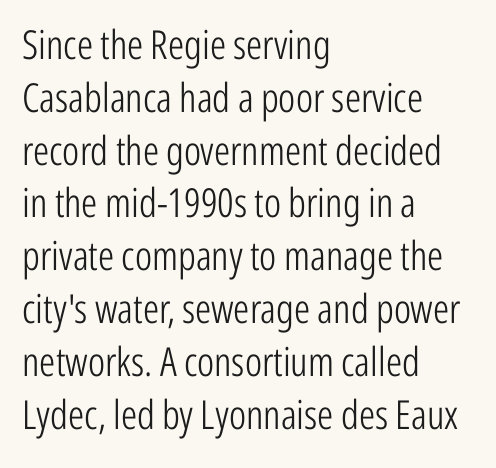
The block of text has a typical density, with ordinary space between rows. Classification — sans serif. Ascenders rise straight up at ninety degrees. You could not count columns in this text — the font is proportionally spaced. Horizontally, the lines are justified to the leading edge only. The passage shown has conventional tracking throughout.
